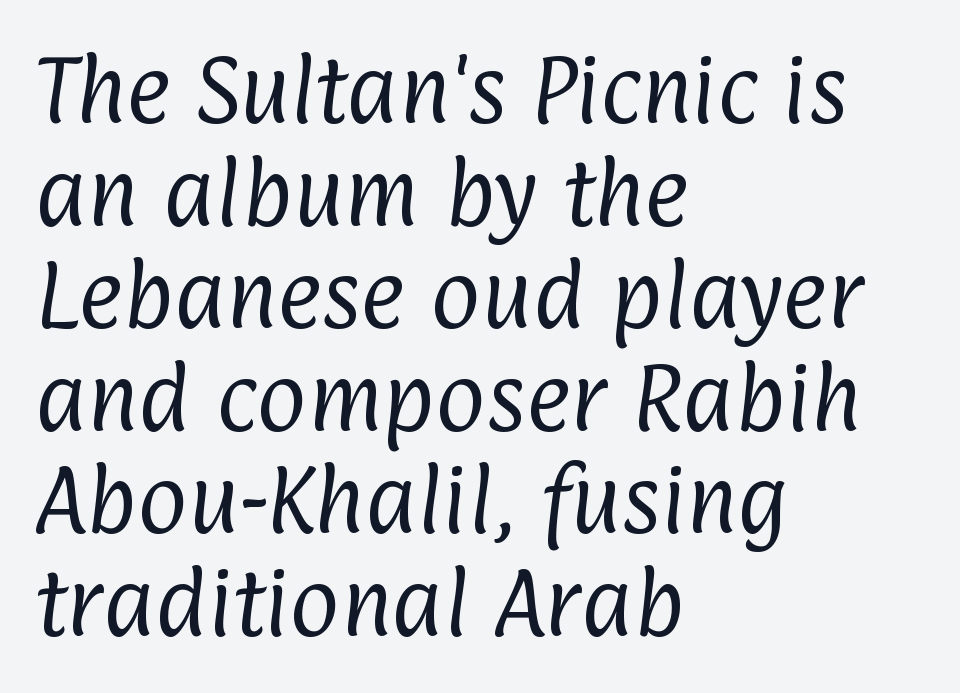
{"serif": "no", "bold": "no", "weight": "regular", "width": "condensed", "stroke_contrast": "low", "x_height": "medium", "monospaced": "no", "underline": "no", "align": "left", "line_spacing": "normal", "line_spacing_ratio": 1.35, "letter_spacing": "normal", "letter_spacing_em": 0.0, "glyph_px": 76}
